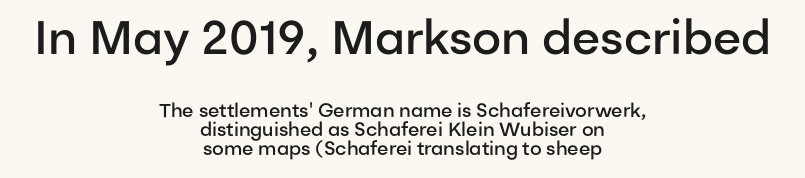
Q: Is the text bold? A: Semi-bold.
Q: Is the text italic (slanted)? A: No, it is upright.
Q: Is the typeface a serif or a sans-serif typeface? A: Sans-serif.
Q: Is the text underlined? A: No.
Q: How is the paragraph aligned? A: Centered.
Q: Is the spacing between letters normal or unusually wide? A: Normal.
Q: Is the spacing between lines tight, normal or loose? A: Tight.
Q: Which block of text is set in a larger size, the first (top) or the second (bottom)? A: The first (top) one.
Q: Width (condensed, normal, or wide)? A: Normal.
Q: Stroke contrast? A: Low.
Q: x-height? A: Medium.
Q: Monospaced? A: No.
